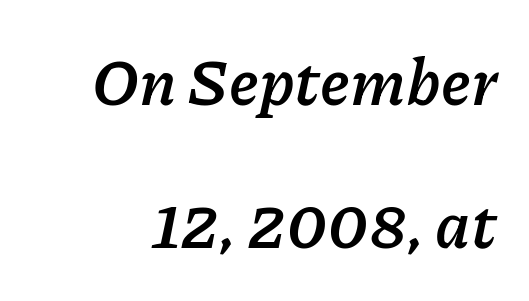
Look at the stroke-to-counter ratio: heavy, a bold. Tall strokes in this sample are angled rather than plumb. The space directly below the letters is spotless. The type is set solid horizontally, with unmodified tracking. A typesetter would call this proportional, since set widths differ per character. Leading: increased.
